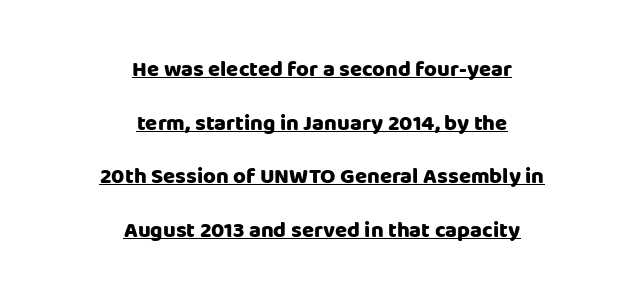
Q: Is the text bold? A: Yes.
Q: Is the text italic (slanted)? A: No, it is upright.
Q: Is the text underlined? A: Yes.
Q: How is the paragraph aligned? A: Centered.
Q: Is the spacing between letters normal or unusually wide? A: Normal.
Q: Is the spacing between lines tight, normal or loose? A: Loose.
